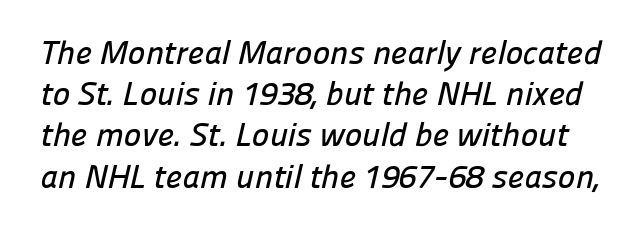
{"serif": "no", "width": "normal", "stroke_contrast": "low", "x_height": "medium", "monospaced": "no", "underline": "no", "line_spacing": "normal", "line_spacing_ratio": 1.25, "letter_spacing": "normal", "letter_spacing_em": 0.0, "glyph_px": 33}
